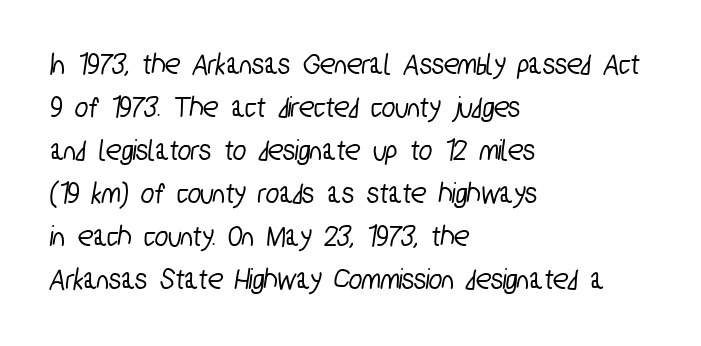
Q: Is the typeface a serif or a sans-serif typeface? A: Sans-serif.
Q: Is the text underlined? A: No.
Q: How is the paragraph aligned? A: Left-aligned.
Q: Is the spacing between letters normal or unusually wide? A: Normal.
Q: Is the spacing between lines tight, normal or loose? A: Normal.
Q: Width (condensed, normal, or wide)? A: Condensed.
Q: Stroke contrast? A: Low.
Q: x-height? A: Medium.
Q: Monospaced? A: No.
